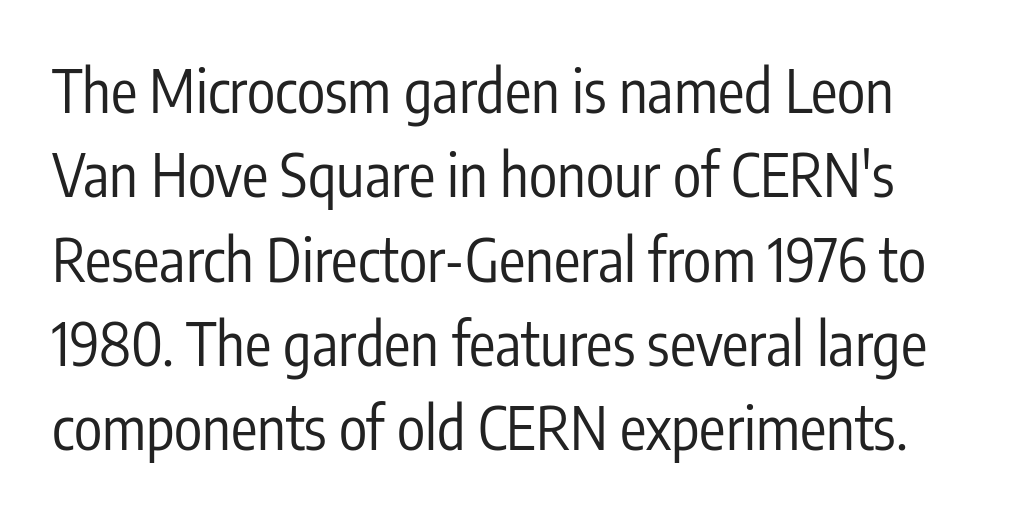
Is this a fixed-width face? No — the glyphs have proportional, varying widths. The text was rendered using a sans face with plain stroke endings. Vertical spacing — default. The passage shown is not underscored anywhere. The typeface has the unassuming heft of standard copy or less.
